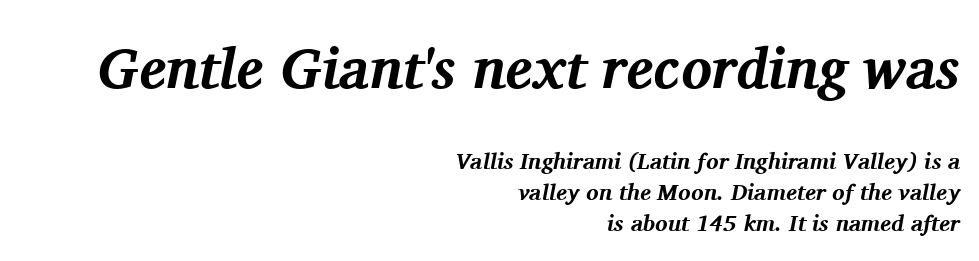
Here the first block reads like a headline and the second like body copy. How are the letters spaced? Ordinarily, with no added tracking. Slanted lettering throughout. The paragraph shown leans on its right margin.
